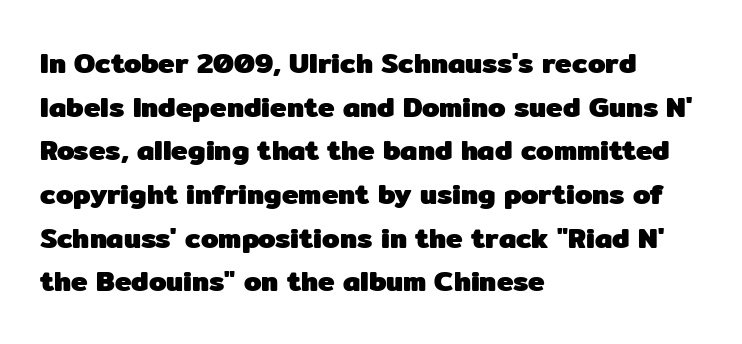
The image shows 28 px heavy sans-serif type, upright; set left-aligned, normal line spacing (1.56x), normal letter spacing, not underlined; low stroke contrast and a medium x-height.
